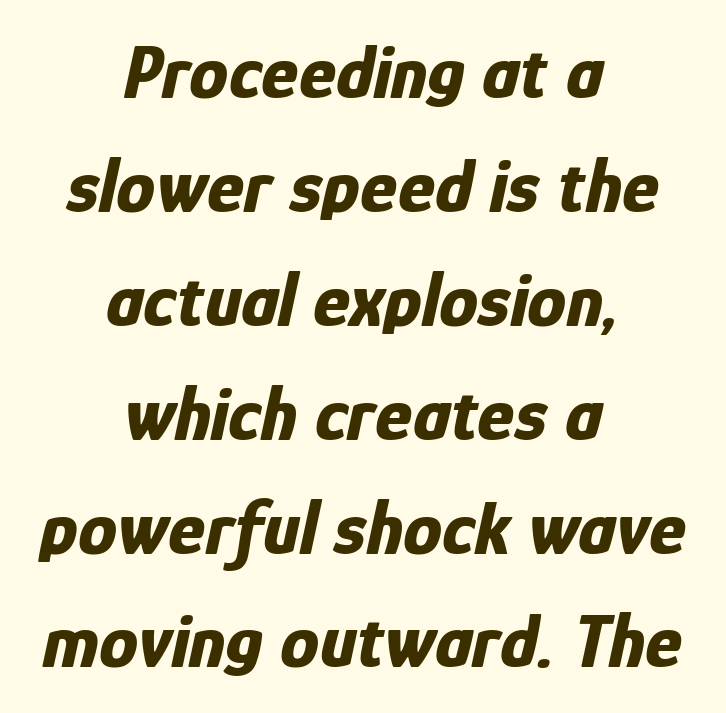
Q: Is the text bold? A: Yes.
Q: Is the text italic (slanted)? A: Yes, it leans right by about 12 degrees.
Q: Is the text underlined? A: No.
Q: How is the paragraph aligned? A: Centered.
Q: Is the spacing between letters normal or unusually wide? A: Normal.
Q: Is the spacing between lines tight, normal or loose? A: Normal.
Q: Width (condensed, normal, or wide)? A: Condensed.
Q: Stroke contrast? A: Low.
Q: x-height? A: Medium.
Q: Monospaced? A: No.
